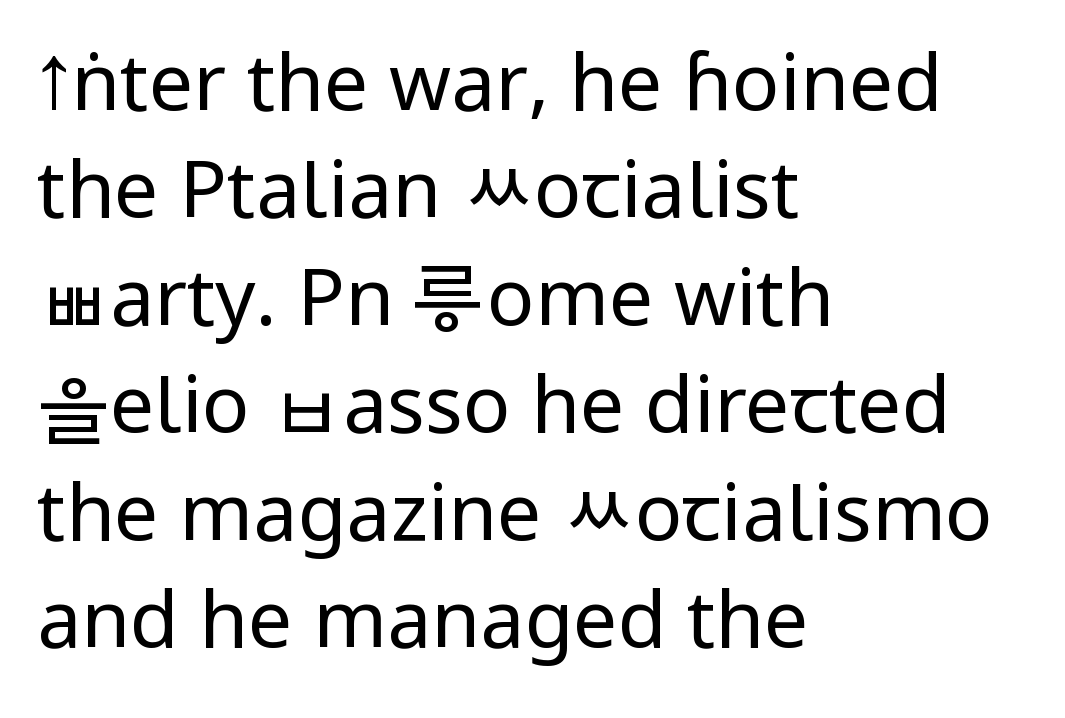
Q: Is the text bold? A: No.
Q: Is the text italic (slanted)? A: No, it is upright.
Q: Is the typeface a serif or a sans-serif typeface? A: Sans-serif.
Q: Is the text underlined? A: No.
Q: How is the paragraph aligned? A: Left-aligned.
Q: Is the spacing between letters normal or unusually wide? A: Normal.
Q: Is the spacing between lines tight, normal or loose? A: Normal.
Q: Width (condensed, normal, or wide)? A: Condensed.
Q: Stroke contrast? A: Low.
Q: x-height? A: Large.
Q: Monospaced? A: No.
